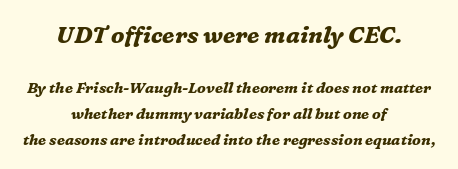
{"italic": "yes", "lean": "right", "slant_degrees": 16, "bold": "yes", "underline": "no", "align": "center", "line_spacing_ratio": 1.72, "letter_spacing": "normal", "letter_spacing_em": 0.0, "larger_block": "first", "size_ratio": 1.53, "glyph_px": 23}
